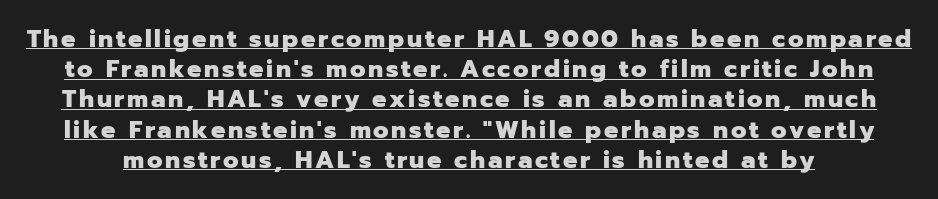
The image shows 24 px bold type, upright; set normal line spacing (1.26x), underlined.
